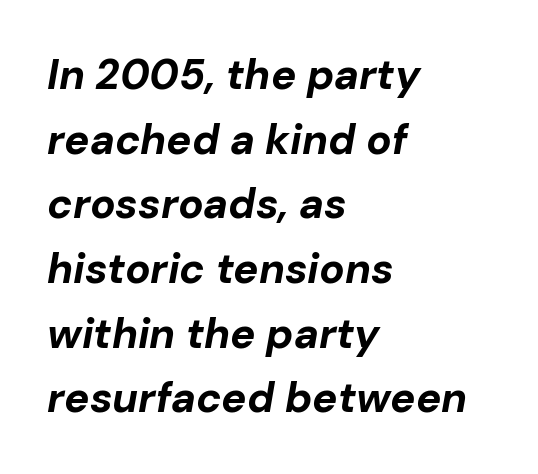
Q: Is the text bold? A: Yes.
Q: Is the text italic (slanted)? A: Yes, it leans right by about 10 degrees.
Q: Is the text underlined? A: No.
Q: How is the paragraph aligned? A: Left-aligned.
Q: Is the spacing between letters normal or unusually wide? A: Normal.
Q: Is the spacing between lines tight, normal or loose? A: Normal.
Q: Width (condensed, normal, or wide)? A: Normal.
Q: Stroke contrast? A: Low.
Q: x-height? A: Medium.
Q: Monospaced? A: No.
